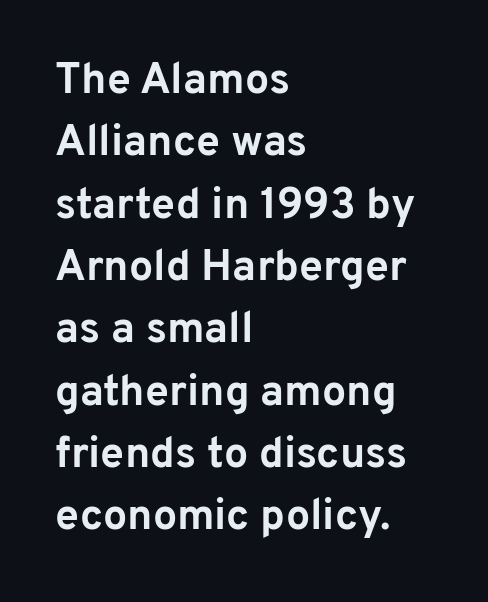
The image shows 43 px bold sans-serif type, upright; set left-aligned, normal line spacing (1.45x), normal letter spacing, not underlined; low stroke contrast and a medium x-height.
